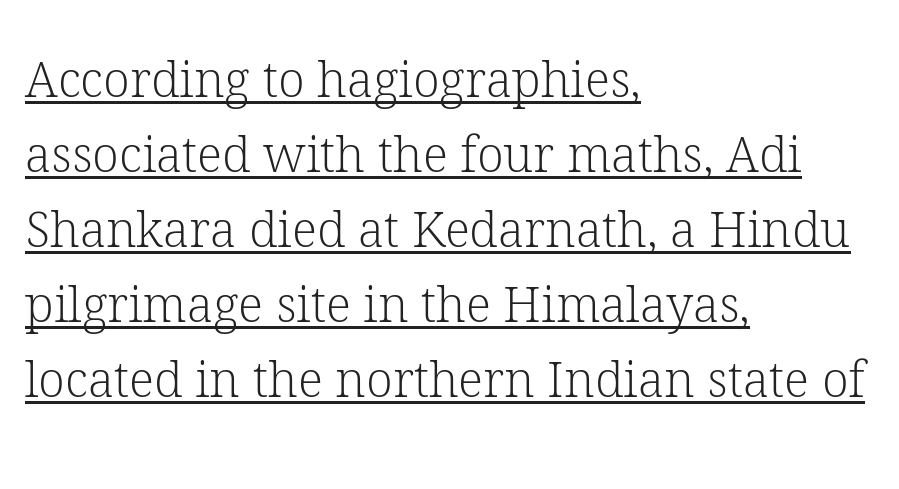
The image shows 49 px light serif type, upright; set left-aligned, normal line spacing (1.53x), normal letter spacing, underlined; low stroke contrast and a medium x-height.
